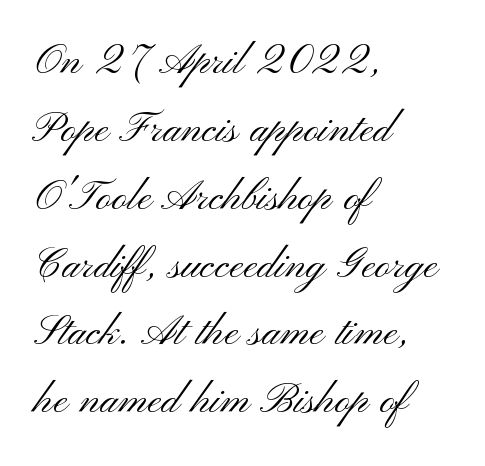
The image shows 53 px light, wide sans-serif type; set left-aligned, normal line spacing (1.28x), normal letter spacing, not underlined; medium stroke contrast and a small x-height.
